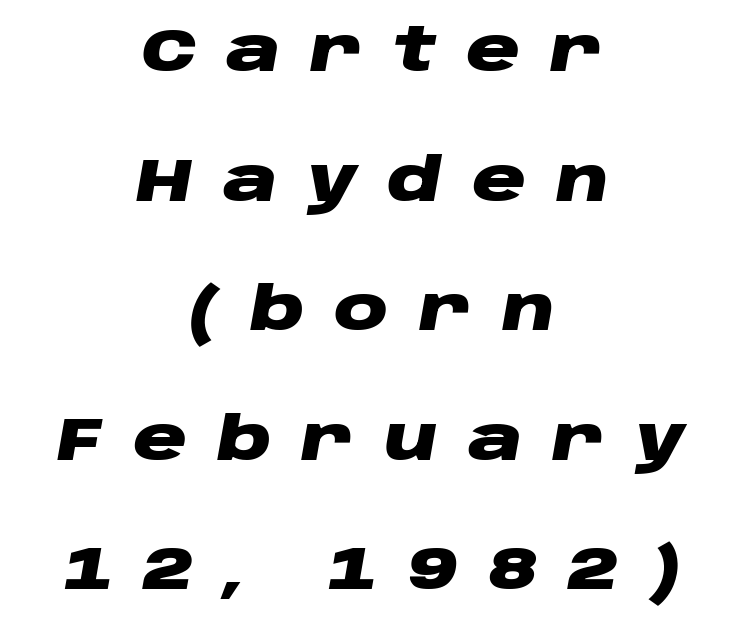
{"italic": "yes", "lean": "right", "slant_degrees": 10, "bold": "yes", "weight": "heavy", "width": "wide", "stroke_contrast": "low", "x_height": "large", "monospaced": "no", "underline": "no", "align": "center", "line_spacing": "loose", "line_spacing_ratio": 2.16, "letter_spacing": "wide", "letter_spacing_em": 0.5, "glyph_px": 60}
